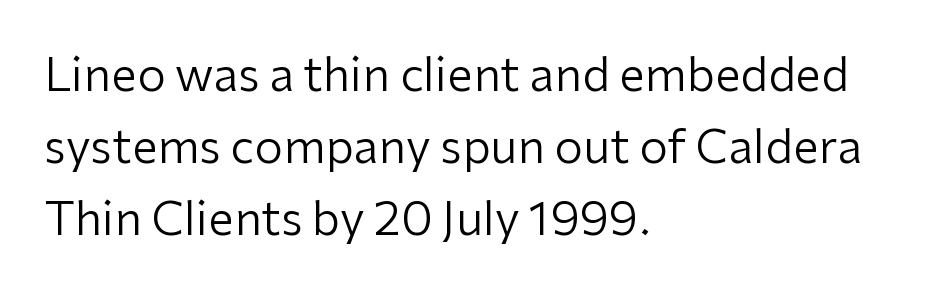
The image shows 46 px regular-weight sans-serif type, upright; set left-aligned, normal line spacing (1.57x), normal letter spacing, not underlined; low stroke contrast and a medium x-height.
